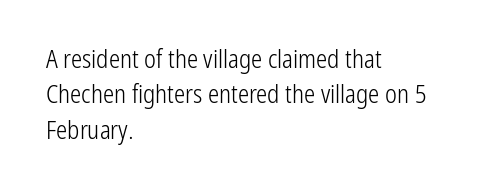
The image shows 25 px text type, upright; set left-aligned, normal line spacing (1.42x), normal letter spacing, not underlined.
